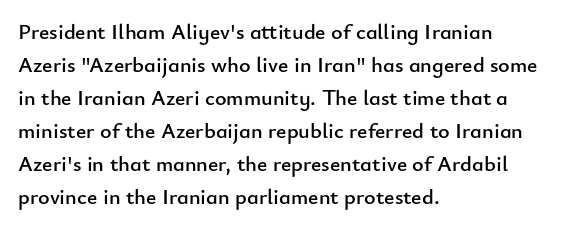
A clean baseline with only descenders dipping below it. Standard letterfit; no display-style spreading of the glyphs. Notice how descenders clear the ascenders below comfortably — that's standard leading. It's the straight-up-and-down kind of type. Does the copy run flush right? No — it runs flush left.
